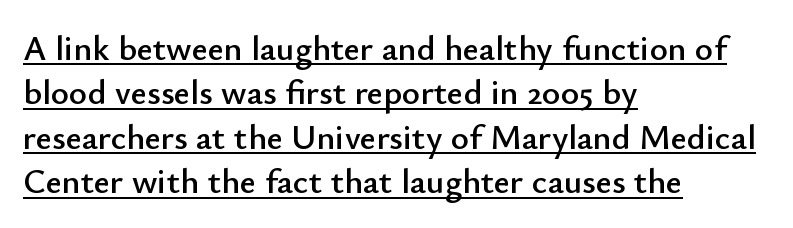
One-word summary of the alignment: left. This is roman type, the default non-slanted kind. Check the space under the baseline: a stroke is drawn there. Looks like regular typesetting: each glyph gets only the width it needs.
